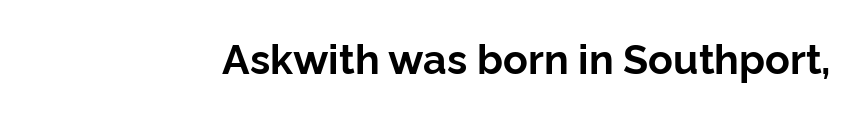
{"serif": "no", "italic": "no", "bold": "yes", "weight": "bold", "width": "normal", "stroke_contrast": "low", "x_height": "medium", "monospaced": "no", "underline": "no", "letter_spacing": "normal", "letter_spacing_em": 0.0, "glyph_px": 41}
